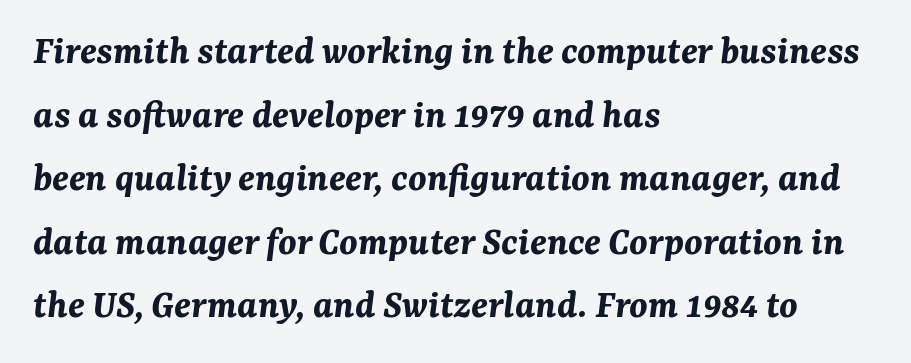
In CSS terms this would be text-align: left. The rendering uses natural spacing where letterforms have individual widths. The face used here is rendered with its standard letterfit. Italic? Definitely — the glyphs are oblique. Look at the stroke-to-counter ratio: heavy, a bold. The lines sit at an ordinary, default distance from one another.
